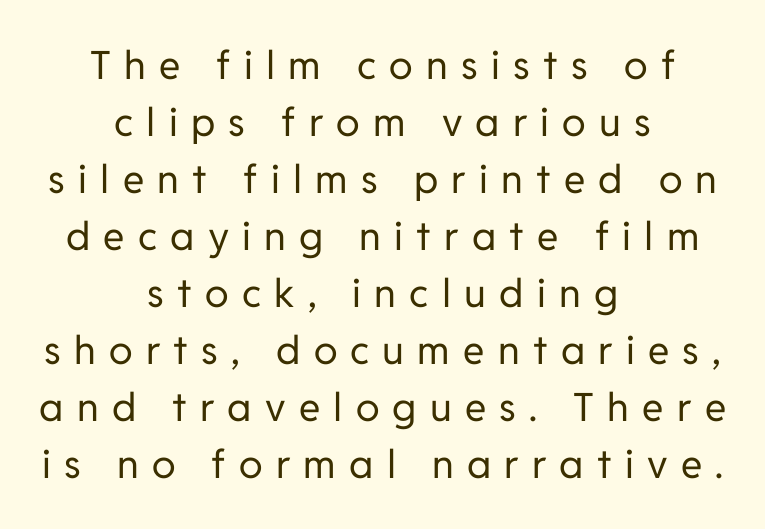
The image shows 39 px regular-weight sans-serif type, upright; set centered, normal line spacing (1.46x), unusually wide letter spacing (+0.34 em), not underlined; low stroke contrast and a medium x-height.
